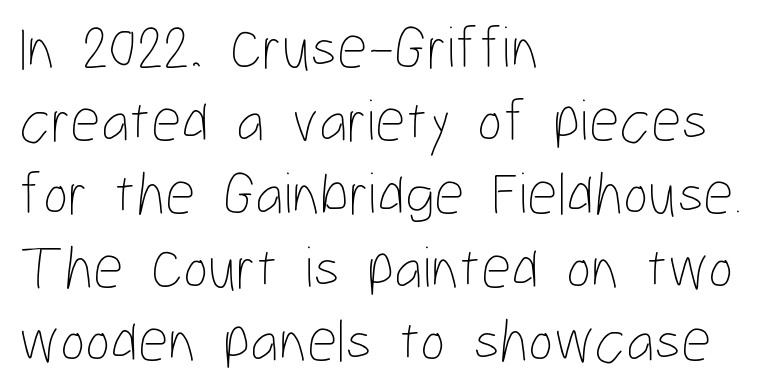
Q: Is the text bold? A: No.
Q: Is the text italic (slanted)? A: No, it is upright.
Q: Is the text underlined? A: No.
Q: How is the paragraph aligned? A: Left-aligned.
Q: Is the spacing between letters normal or unusually wide? A: Normal.
Q: Width (condensed, normal, or wide)? A: Condensed.
Q: Stroke contrast? A: Low.
Q: x-height? A: Medium.
Q: Monospaced? A: No.
